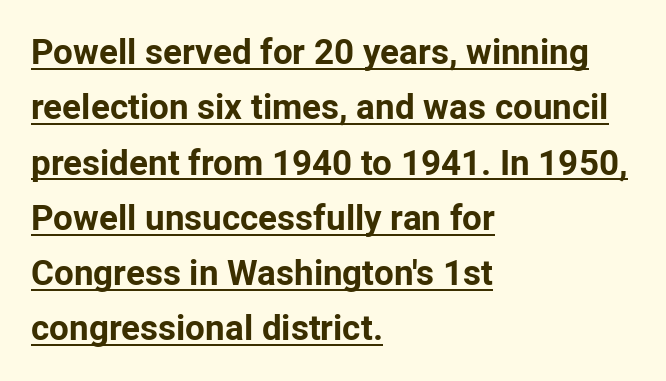
{"serif": "no", "italic": "no", "bold": "yes", "weight": "bold", "width": "normal", "stroke_contrast": "low", "x_height": "medium", "monospaced": "no", "underline": "yes", "align": "left", "line_spacing": "normal", "line_spacing_ratio": 1.58, "letter_spacing": "normal", "letter_spacing_em": 0.0, "glyph_px": 35}
